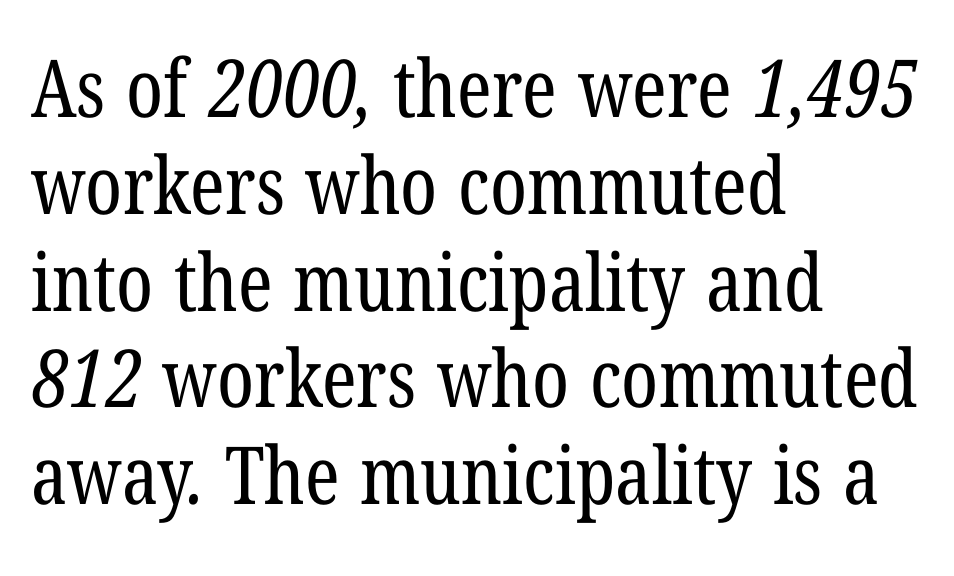
The image shows 80 px regular-weight, condensed serif type; set left-aligned, line spacing 1.21x, normal letter spacing, not underlined; low stroke contrast and a medium x-height.
